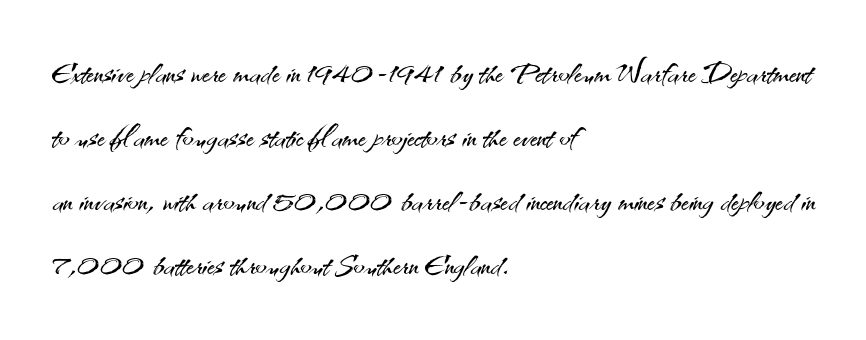
Q: Is the text bold? A: No.
Q: Is the text italic (slanted)? A: Yes.
Q: Is the typeface a serif or a sans-serif typeface? A: Sans-serif.
Q: Is the text underlined? A: No.
Q: How is the paragraph aligned? A: Left-aligned.
Q: Is the spacing between letters normal or unusually wide? A: Normal.
Q: Is the spacing between lines tight, normal or loose? A: Normal.
Q: Width (condensed, normal, or wide)? A: Normal.
Q: Stroke contrast? A: Medium.
Q: x-height? A: Small.
Q: Monospaced? A: No.
